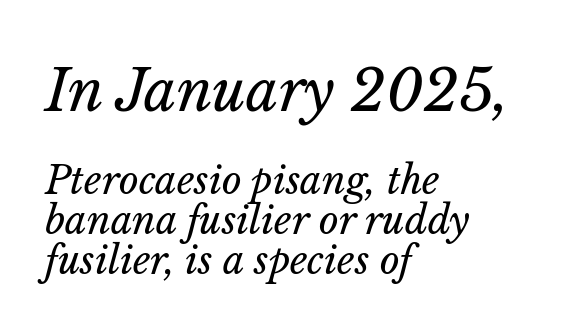
The rendering uses natural spacing where letterforms have individual widths. Compared with typical paragraphs, the rows here are closer together. If you squint, the top block still reads clearly — it's the larger of the two. Characters follow at the spacing the type designer built in.
